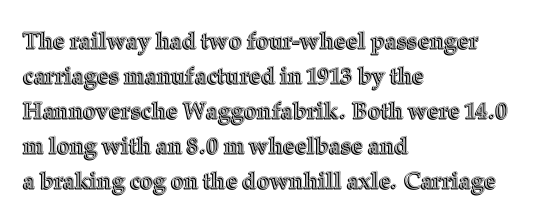
Q: Is the text italic (slanted)? A: No, it is upright.
Q: Is the text underlined? A: No.
Q: How is the paragraph aligned? A: Left-aligned.
Q: Is the spacing between letters normal or unusually wide? A: Normal.
Q: Is the spacing between lines tight, normal or loose? A: Normal.
